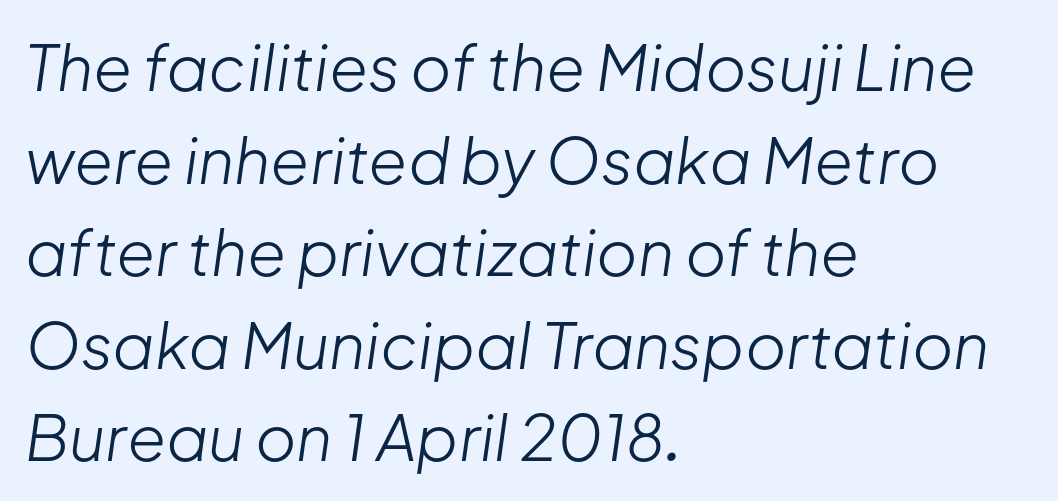
The letters advance in unequal steps, a hallmark of proportional type. This sample uses plain, unmodified letter spacing. The vertical gap from one line to the next is medium. An italicized treatment has been applied to the whole sample. The cut favours lightness, reaching ordinary text weight at its darkest.
